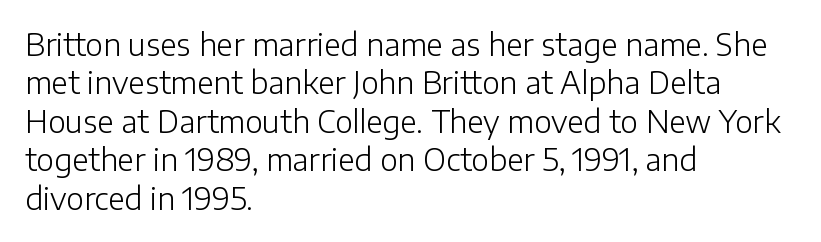
Glance below the letters and you will spot only blank space. Upright lettering throughout. Each letter's strokes conclude bluntly, with no projecting serifs. You could not count columns in this text — the font is proportionally spaced.
